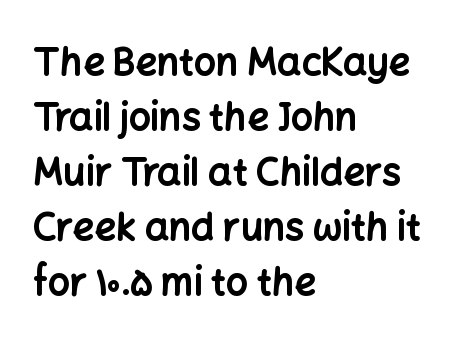
Rendered with straight, roman letterforms. Alignment: flush left. Check under the words: just untouched page. Looks like regular typesetting: each glyph gets only the width it needs. How are the letters spaced? Ordinarily, with no added tracking. The vertical gap from one line to the next is medium.
